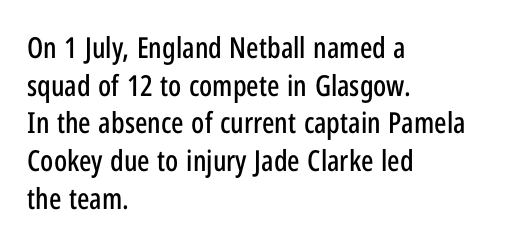
The image shows 29 px condensed sans-serif type, upright; set left-aligned, normal line spacing (1.3x), normal letter spacing, not underlined; low stroke contrast and a medium x-height.
